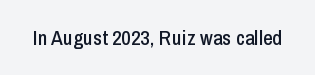
Q: Is the text italic (slanted)? A: No, it is upright.
Q: Is the text underlined? A: No.
Q: Is the spacing between letters normal or unusually wide? A: Normal.
